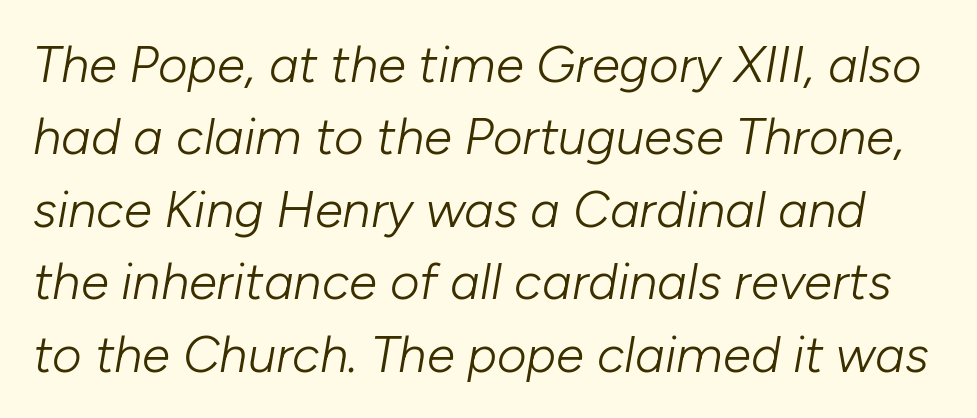
The image shows 51 px light type, italic (leaning right); set normal line spacing (1.42x), normal letter spacing, not underlined; low stroke contrast and a medium x-height.
